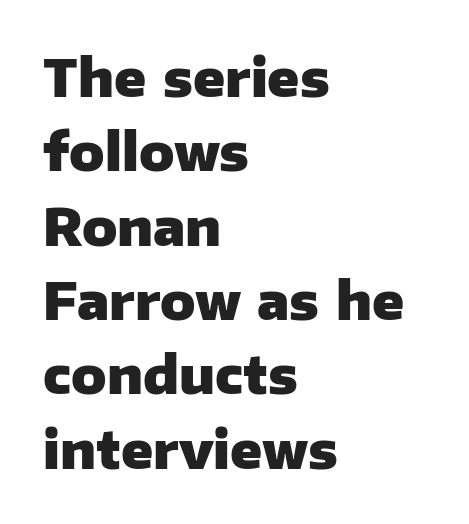
{"serif": "no", "italic": "no", "bold": "yes", "weight": "heavy", "width": "normal", "stroke_contrast": "low", "x_height": "medium", "monospaced": "no", "underline": "no", "align": "left", "line_spacing": "normal", "line_spacing_ratio": 1.43, "letter_spacing": "normal", "letter_spacing_em": 0.0, "glyph_px": 52}
